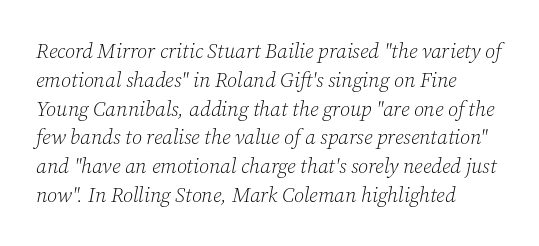
The image shows 21 px text type, italic (leaning right); set left-aligned, normal line spacing (1.37x), normal letter spacing, not underlined.
